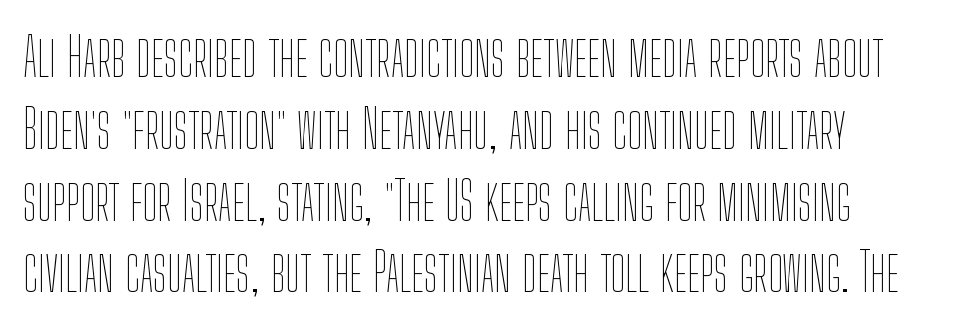
Tracking here is standard; glyphs follow each other at the usual distance. The gap between lines stays unmarked. Leading matches the norm, producing a regular column. Style check: upright.
